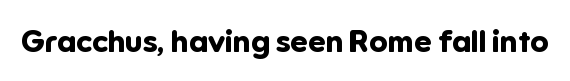
{"serif": "no", "italic": "no", "bold": "yes", "weight": "bold", "width": "normal", "stroke_contrast": "low", "x_height": "medium", "monospaced": "no", "underline": "no", "letter_spacing": "normal", "letter_spacing_em": 0.0, "glyph_px": 31}
